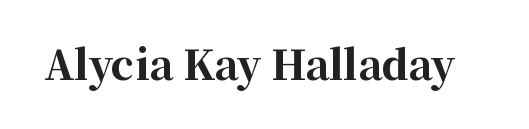
The image shows 40 px bold serif type, upright; set normal letter spacing, not underlined; high stroke contrast and a medium x-height.
